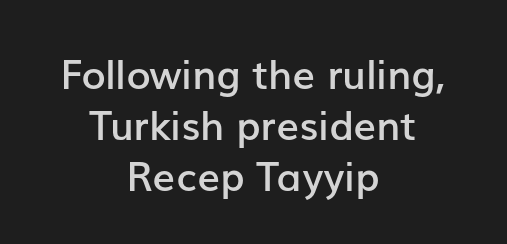
Q: Is the text bold? A: Semi-bold.
Q: Is the text italic (slanted)? A: No, it is upright.
Q: Is the typeface a serif or a sans-serif typeface? A: Sans-serif.
Q: Is the text underlined? A: No.
Q: How is the paragraph aligned? A: Centered.
Q: Is the spacing between letters normal or unusually wide? A: Normal.
Q: Is the spacing between lines tight, normal or loose? A: Normal.
Q: Width (condensed, normal, or wide)? A: Normal.
Q: Stroke contrast? A: Low.
Q: x-height? A: Medium.
Q: Monospaced? A: No.
